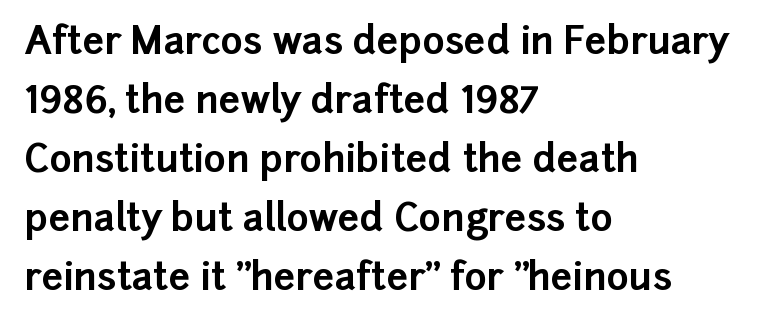
{"serif": "no", "italic": "no", "bold": "yes", "weight": "bold", "width": "normal", "stroke_contrast": "low", "x_height": "medium", "monospaced": "no", "underline": "no", "align": "left", "line_spacing": "normal", "line_spacing_ratio": 1.55, "letter_spacing": "normal", "letter_spacing_em": 0.0, "glyph_px": 38}
